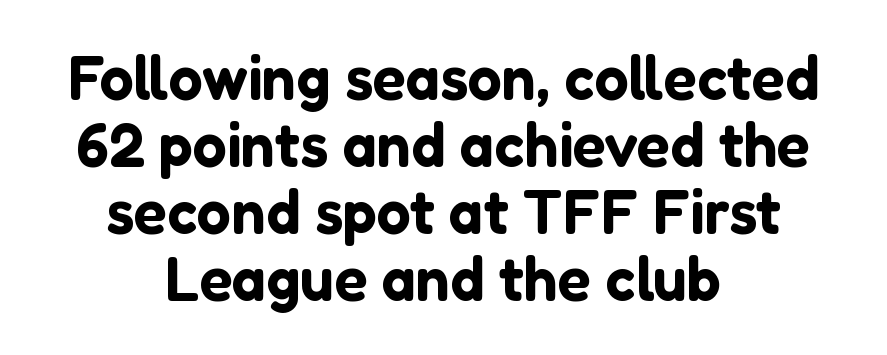
{"serif": "no", "italic": "no", "width": "normal", "stroke_contrast": "low", "x_height": "medium", "monospaced": "no", "underline": "no", "align": "center", "line_spacing": "tight", "line_spacing_ratio": 1.1, "letter_spacing": "normal", "letter_spacing_em": 0.0, "glyph_px": 61}
